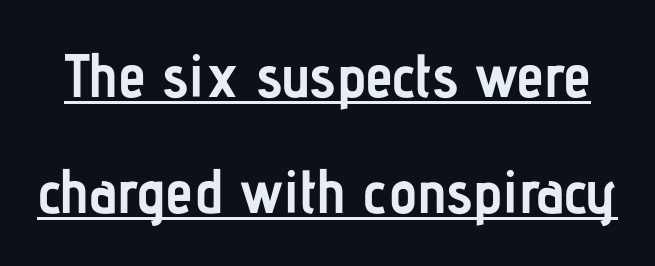
The image shows 61 px semibold, condensed sans-serif type, upright; set loose line spacing (1.9x), normal letter spacing, underlined; low stroke contrast and a medium x-height.
